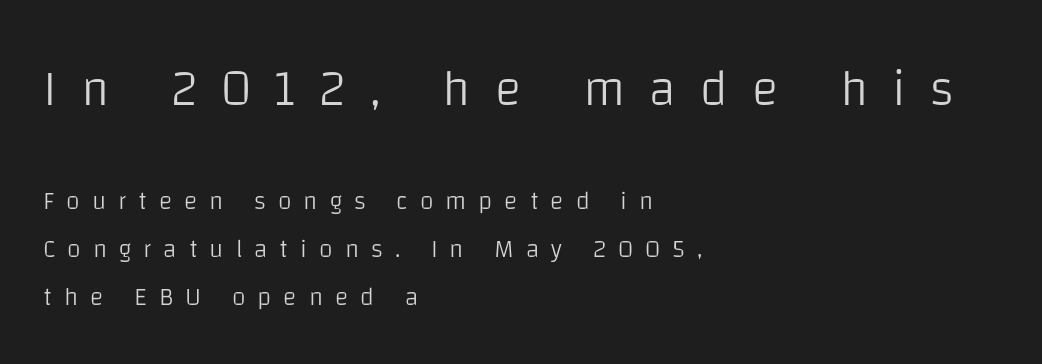
Italic? Not at all — the glyphs are vertical. The letterforms sit at book weight or below. The rendering uses a large line-height, opening up the rows. Serifs: no, the terminals of the letterforms are clean. One-word summary of the alignment: left. Students, note that the glyphs here are deliberately spaced far apart.
